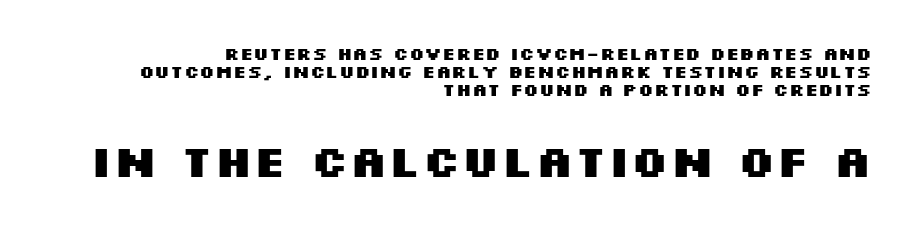
{"serif": "no", "italic": "no", "bold": "yes", "weight": "heavy", "width": "wide", "stroke_contrast": "medium", "x_height": "large", "monospaced": "no", "underline": "no", "align": "right", "line_spacing": "tight", "line_spacing_ratio": 0.99, "letter_spacing": "normal", "letter_spacing_em": 0.0, "larger_block": "second", "size_ratio": 2.5, "glyph_px": 45}
